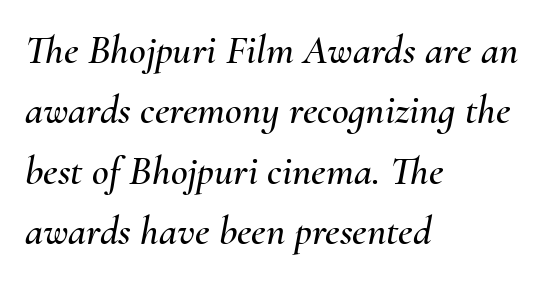
Q: Is the text italic (slanted)? A: Yes, it leans right by about 10 degrees.
Q: Is the text underlined? A: No.
Q: How is the paragraph aligned? A: Left-aligned.
Q: Is the spacing between letters normal or unusually wide? A: Normal.
Q: Is the spacing between lines tight, normal or loose? A: Normal.
Q: Width (condensed, normal, or wide)? A: Normal.
Q: Stroke contrast? A: Medium.
Q: x-height? A: Small.
Q: Monospaced? A: No.
